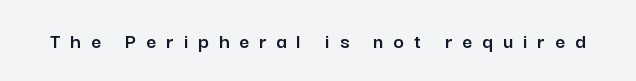
The image shows 22 px text type, upright; set unusually wide letter spacing (+0.45 em), not underlined.
